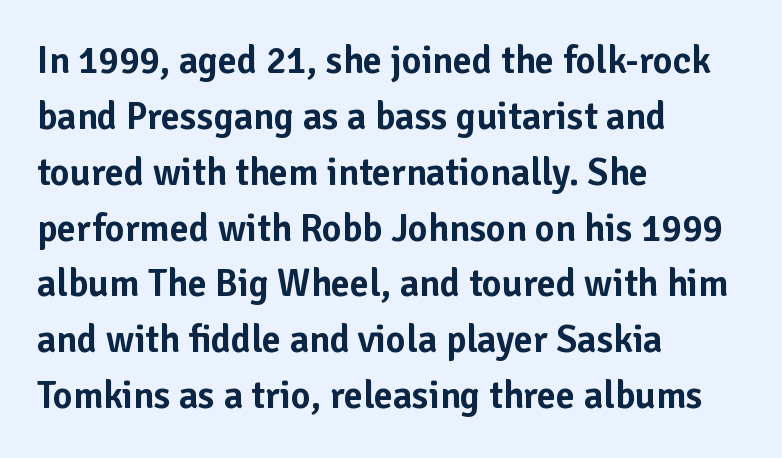
Default kerning and tracking; the words read as compact shapes. The characters display no serif detailing; their extremities are plain. If you drew a line through each stem, it would be perfectly vertical. Clear beneath every line of the passage. Is there much room between lines? A standard amount, neither cramped nor airy. Short and long lines alike share a common starting point at left.
